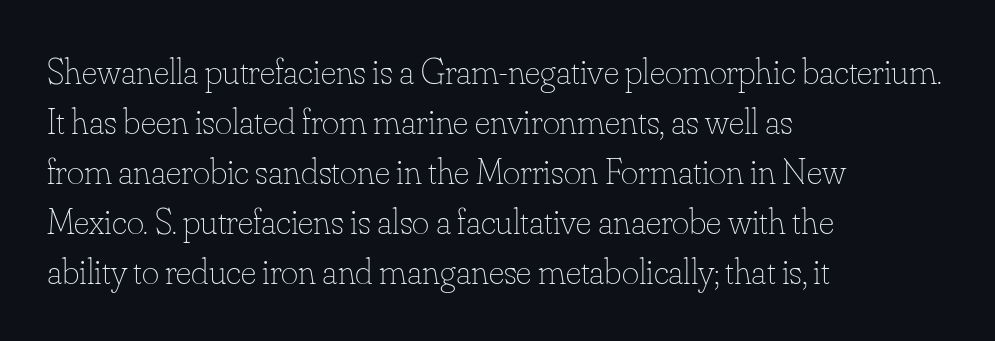
The image shows 37 px thin type, upright; set left-aligned, normal line spacing (1.35x), normal letter spacing, not underlined; low stroke contrast and a small x-height.
